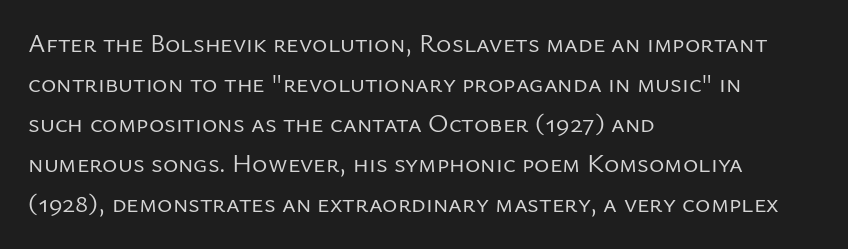
{"italic": "no", "bold": "no", "underline": "no", "align": "left", "line_spacing": "normal", "line_spacing_ratio": 1.54, "letter_spacing": "normal", "letter_spacing_em": 0.0, "glyph_px": 26}
